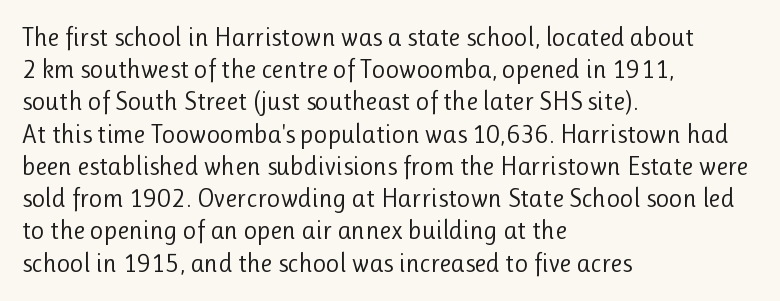
No letter is thick-stroked: the sample isn't bold. The lettering stays uniformly vertical, giving the passage a roman look. This sample uses plain, unmodified letter spacing. These lines stack with their left ends in a neat column. The gap between lines stays unmarked.
